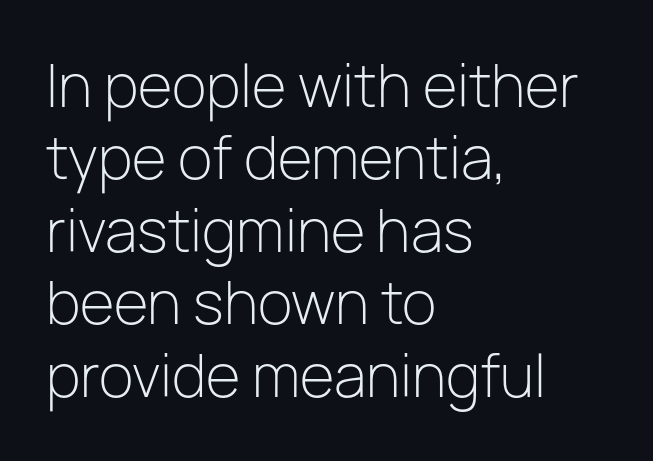
Q: Is the text bold? A: No.
Q: Is the text italic (slanted)? A: No, it is upright.
Q: Is the typeface a serif or a sans-serif typeface? A: Sans-serif.
Q: Is the text underlined? A: No.
Q: How is the paragraph aligned? A: Left-aligned.
Q: Is the spacing between letters normal or unusually wide? A: Normal.
Q: Is the spacing between lines tight, normal or loose? A: Normal.
Q: Width (condensed, normal, or wide)? A: Normal.
Q: Stroke contrast? A: Low.
Q: x-height? A: Medium.
Q: Monospaced? A: No.
